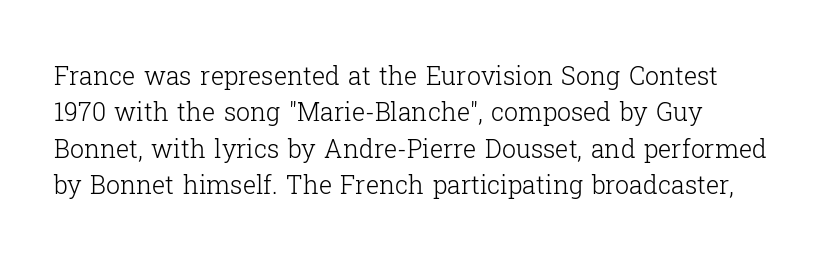
Q: Is the text bold? A: No.
Q: Is the text italic (slanted)? A: No, it is upright.
Q: Is the text underlined? A: No.
Q: Is the spacing between letters normal or unusually wide? A: Normal.
Q: Is the spacing between lines tight, normal or loose? A: Normal.
